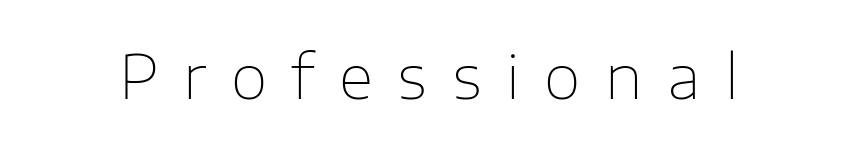
Q: Is the text bold? A: No.
Q: Is the text italic (slanted)? A: No, it is upright.
Q: Is the typeface a serif or a sans-serif typeface? A: Sans-serif.
Q: Is the text underlined? A: No.
Q: Is the spacing between letters normal or unusually wide? A: Unusually wide.
Q: Width (condensed, normal, or wide)? A: Normal.
Q: Stroke contrast? A: Low.
Q: x-height? A: Medium.
Q: Monospaced? A: No.
